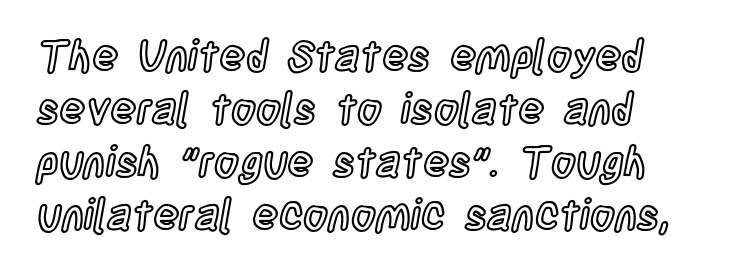
Quick note: underline off. This rendering leaves character spacing at its baseline value. Reading down the block, your eye returns to a fixed left position each line. The letters advance in unequal steps, a hallmark of proportional type.
